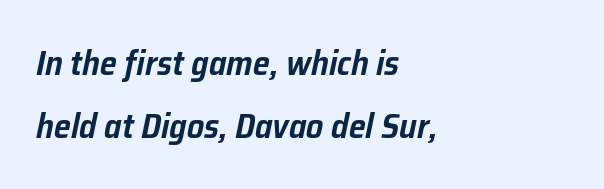
Q: Is the text italic (slanted)? A: Yes, it leans right by about 12 degrees.
Q: Is the text underlined? A: No.
Q: How is the paragraph aligned? A: Left-aligned.
Q: Is the spacing between letters normal or unusually wide? A: Normal.
Q: Width (condensed, normal, or wide)? A: Normal.
Q: Stroke contrast? A: Low.
Q: x-height? A: Medium.
Q: Monospaced? A: No.
